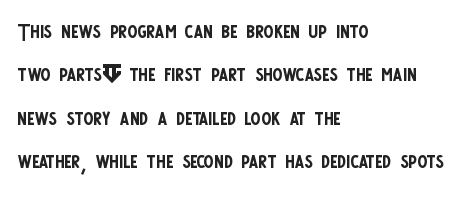
The paragraph has a hard left edge and a soft right edge. In terms of posture, this sample is upright. The leading is moderate, giving the passage an even texture. Check under the words: just untouched page. The face used here is rendered with its standard letterfit. Is this a heavy cut? Hardly; it is regular or lighter.
